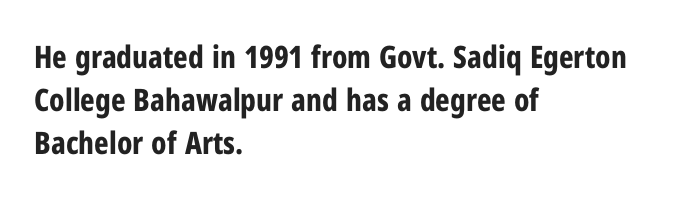
Has an underline been added? It has not. Observe the absence of serifs on each vertical stroke in this sample. The ragged edge is on the right, which tells us the setting is flush left. These lines carry a lot of weight — the face is fully bold.
